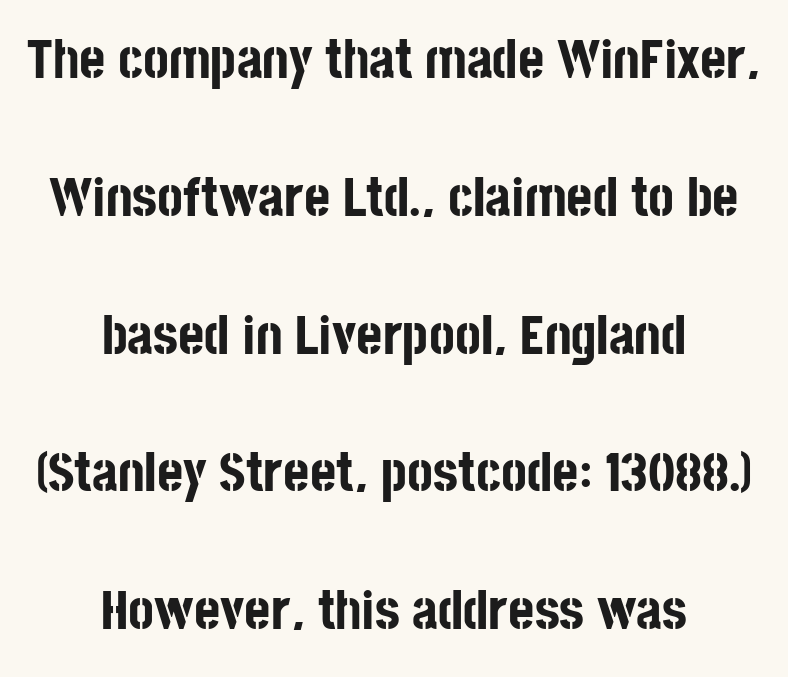
Weight check: bold — yes, fully. The paragraph has two soft edges and a firm central axis. Default kerning and tracking; the words read as compact shapes. Observe the absence of serifs on each vertical stroke in this sample. Loosely led — the rows are spread out. A typesetter would call this proportional, since set widths differ per character.
